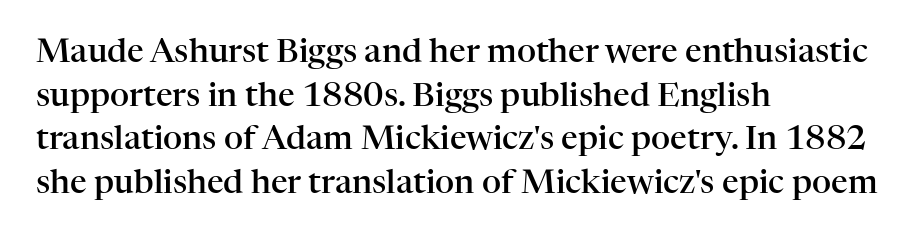
The image shows 33 px semibold serif type, upright; set left-aligned, normal line spacing (1.32x), normal letter spacing, not underlined; high stroke contrast and a medium x-height.
